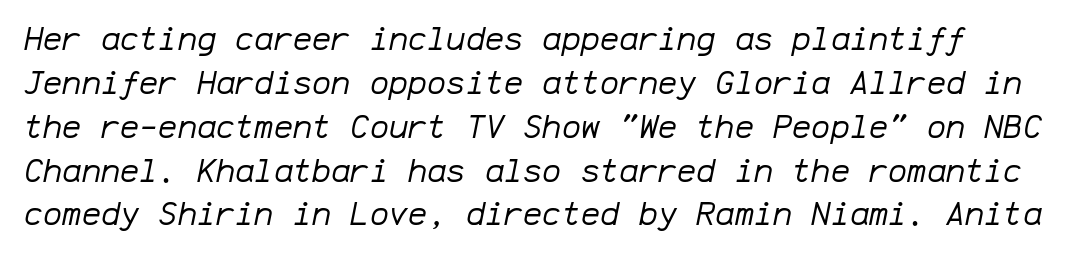
Nobody touched the tracking dial on this one. Lines of text with bare space underneath. It's the slanting kind of type. The vertical gap from one line to the next is medium. These lines are rendered in a fixed-pitch font. The strokes are not fattened; the text isn't bold.
